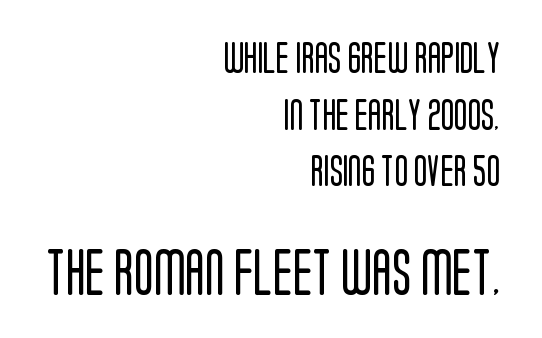
The image shows 46 px regular-weight, condensed sans-serif type, upright; set right-aligned, line spacing 1.83x, normal letter spacing, not underlined; the second (bottom) block is 1.48x larger; low stroke contrast and a large x-height.
